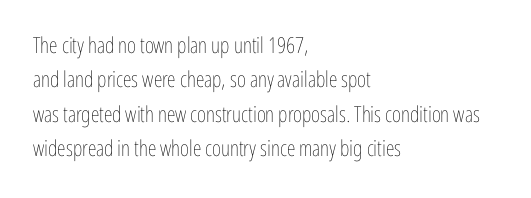
{"italic": "no", "bold": "no", "underline": "no", "align": "left", "line_spacing": "normal", "line_spacing_ratio": 1.56, "letter_spacing": "normal", "letter_spacing_em": 0.0, "glyph_px": 22}
